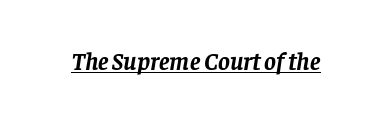
Tracking value appears to be zero — textbook default spacing. If you drew a line through each stem, it would be angled. Emphasis by weight is at full strength: bold. The sample's only ornament is a line tracing under the words.
